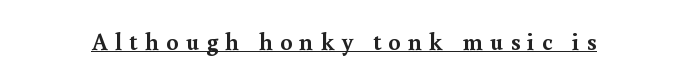
{"italic": "no", "bold": "yes", "underline": "yes", "letter_spacing": "wide", "letter_spacing_em": 0.31, "glyph_px": 24}
